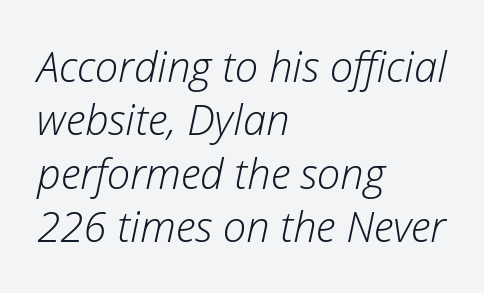
The rendering uses natural spacing where letterforms have individual widths. Plain, unruled lines of type. Leading: standard. This reads as an unemphasized weight, regular at the heaviest. Compared with a centered layout, this one pins lines to the left instead.
